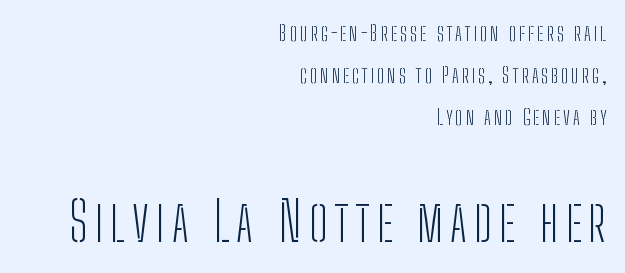
In CSS terms this would be text-align: right. No extra ink here — the face is not bold. If you drew a line through each stem, it would be perfectly vertical. Quick note: interline space is abundant. The glyphs in this specimen are sans serif. Glance below the letters and you will spot only blank space.
